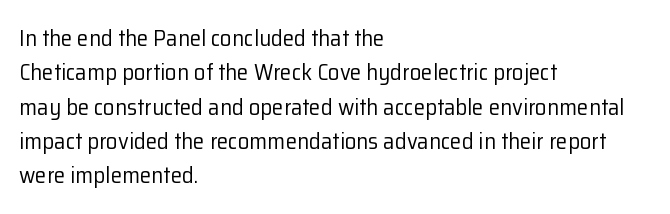
The image shows 23 px text type, upright; set left-aligned, normal line spacing (1.49x), normal letter spacing, not underlined.
